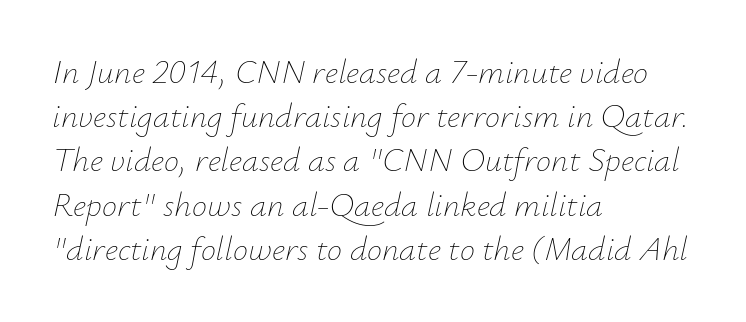
Tall strokes in this sample are angled rather than plumb. Line starts are locked; line ends wander. Stems here are at most as thick as an everyday book face. Glyph-to-glyph distance matches everyday printed text. The passage shown is typed in a proportional face where columns would drift. Anything drawn beneath the words? Only blank space.
